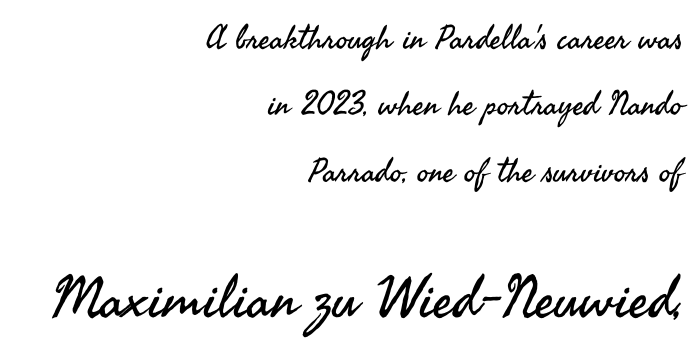
Q: Is the text bold? A: No.
Q: Is the text italic (slanted)? A: Yes.
Q: Is the typeface a serif or a sans-serif typeface? A: Sans-serif.
Q: Is the text underlined? A: No.
Q: How is the paragraph aligned? A: Right-aligned.
Q: Is the spacing between letters normal or unusually wide? A: Normal.
Q: Is the spacing between lines tight, normal or loose? A: Loose.
Q: Which block of text is set in a larger size, the first (top) or the second (bottom)? A: The second (bottom) one.
Q: Width (condensed, normal, or wide)? A: Normal.
Q: Stroke contrast? A: Medium.
Q: x-height? A: Small.
Q: Monospaced? A: No.
